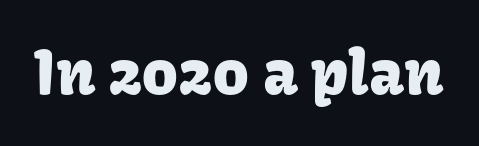
{"serif": "no", "italic": "no", "width": "normal", "stroke_contrast": "low", "x_height": "medium", "monospaced": "no", "underline": "no", "letter_spacing": "normal", "letter_spacing_em": 0.0, "glyph_px": 61}
